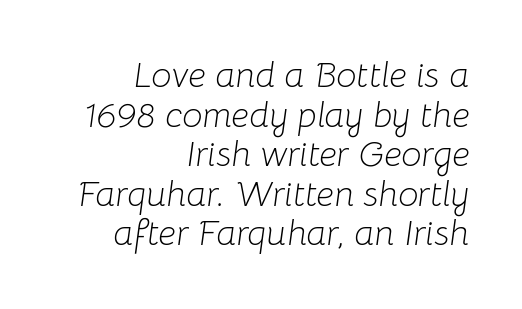
The image shows 36 px light type, italic (leaning right); set right-aligned, tight line spacing (1.1x), normal letter spacing, not underlined; low stroke contrast and a medium x-height.
